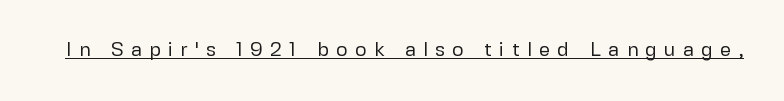
{"italic": "no", "bold": "no", "underline": "yes", "letter_spacing": "wide", "letter_spacing_em": 0.36, "glyph_px": 20}
